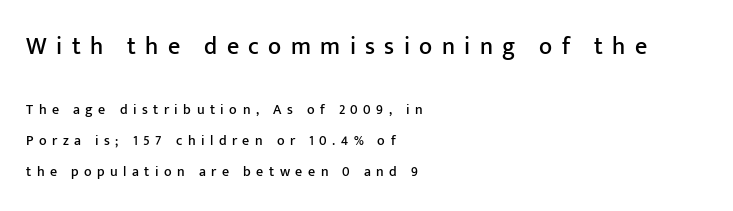
The image shows 24 px text type, upright; set left-aligned, loose line spacing (2.21x), unusually wide letter spacing (+0.39 em), not underlined; the first (top) block is 1.71x larger.
